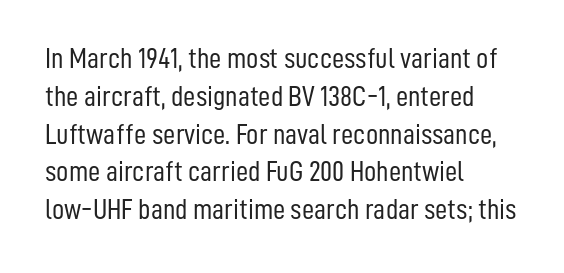
The image shows 30 px light, condensed sans-serif type, upright; set left-aligned, normal line spacing (1.26x), normal letter spacing, not underlined; low stroke contrast and a medium x-height.
